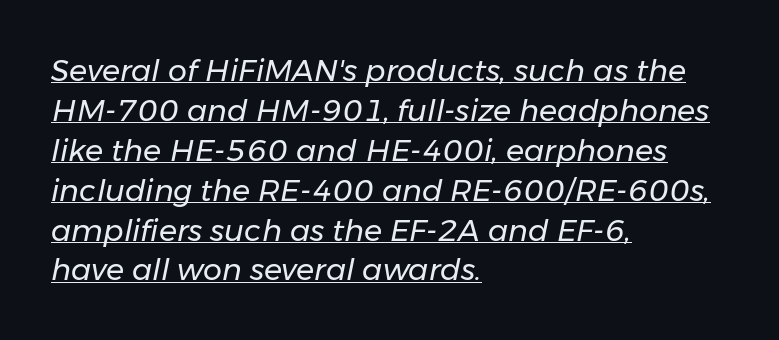
{"italic": "yes", "lean": "right", "slant_degrees": 11, "bold": "no", "weight": "regular", "width": "normal", "stroke_contrast": "low", "x_height": "medium", "monospaced": "no", "underline": "yes", "align": "left", "line_spacing": "normal", "line_spacing_ratio": 1.33, "letter_spacing": "normal", "letter_spacing_em": 0.0, "glyph_px": 30}
